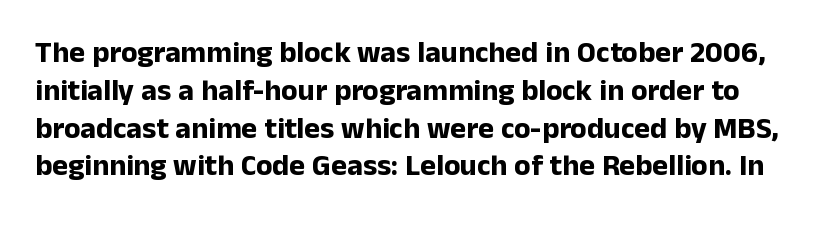
Plenty of ink on the page — the face is bold. The passage shown is typed in a proportional face where columns would drift. The font family rendered here belongs to the sans-serif group. Plain, unruled lines of type. The type sits square on the baseline with zero lean.
